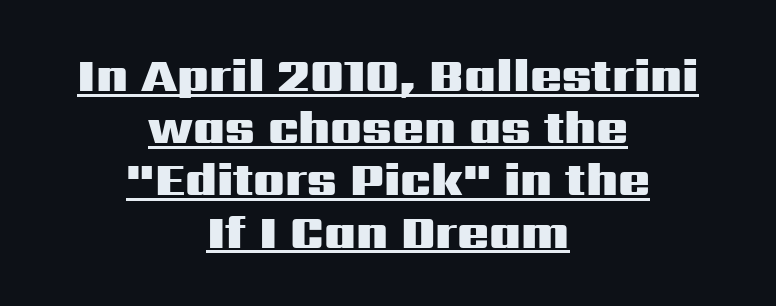
A continuous stroke trails under the words, as in a hyperlink. Both edges are ragged and mirror each other, which tells us the setting is centered. A typesetter would call this proportional, since set widths differ per character. Regarding leading, the lines here are crowded together. The designer went with a sans here, leaving each stem footless. Does the weight exceed regular? Yes, all the way to bold.
